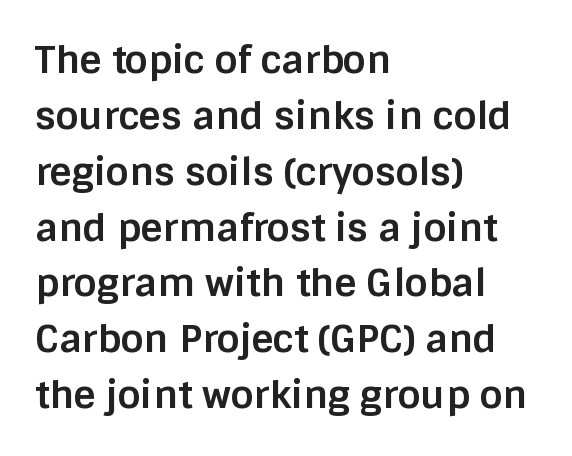
Q: Is the text bold? A: Yes.
Q: Is the text italic (slanted)? A: No, it is upright.
Q: Is the typeface a serif or a sans-serif typeface? A: Sans-serif.
Q: Is the text underlined? A: No.
Q: How is the paragraph aligned? A: Left-aligned.
Q: Is the spacing between letters normal or unusually wide? A: Normal.
Q: Is the spacing between lines tight, normal or loose? A: Normal.
Q: Width (condensed, normal, or wide)? A: Normal.
Q: Stroke contrast? A: Low.
Q: x-height? A: Large.
Q: Monospaced? A: No.
